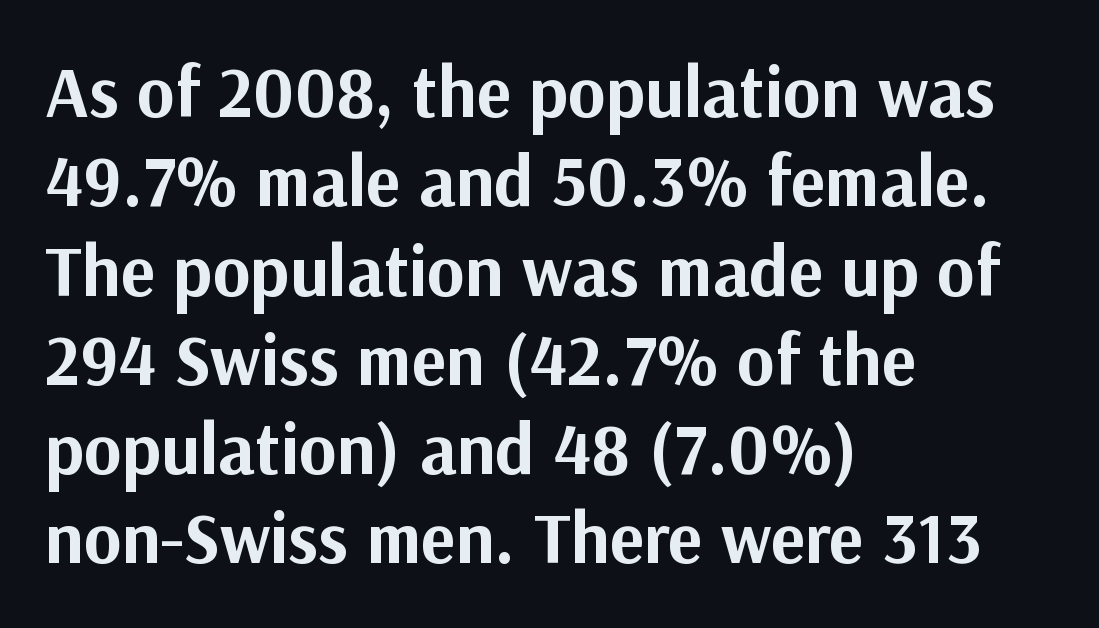
{"serif": "no", "italic": "no", "bold": "yes", "weight": "bold", "width": "normal", "stroke_contrast": "medium", "x_height": "medium", "monospaced": "no", "underline": "no", "align": "left", "line_spacing_ratio": 1.24, "letter_spacing": "normal", "letter_spacing_em": 0.0, "glyph_px": 72}
